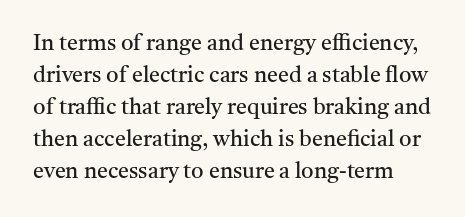
{"italic": "no", "bold": "no", "underline": "no", "line_spacing": "normal", "line_spacing_ratio": 1.45, "letter_spacing": "normal", "letter_spacing_em": 0.0, "glyph_px": 22}
